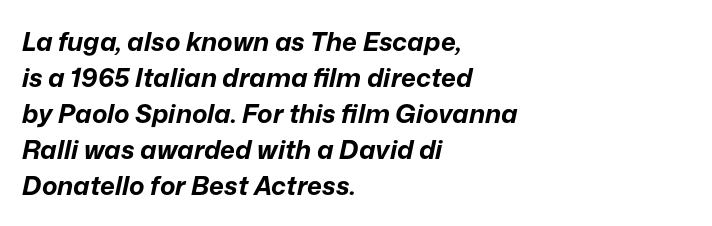
Q: Is the text bold? A: Yes.
Q: Is the text italic (slanted)? A: Yes, it leans right by about 12 degrees.
Q: Is the text underlined? A: No.
Q: How is the paragraph aligned? A: Left-aligned.
Q: Is the spacing between letters normal or unusually wide? A: Normal.
Q: Is the spacing between lines tight, normal or loose? A: Normal.
